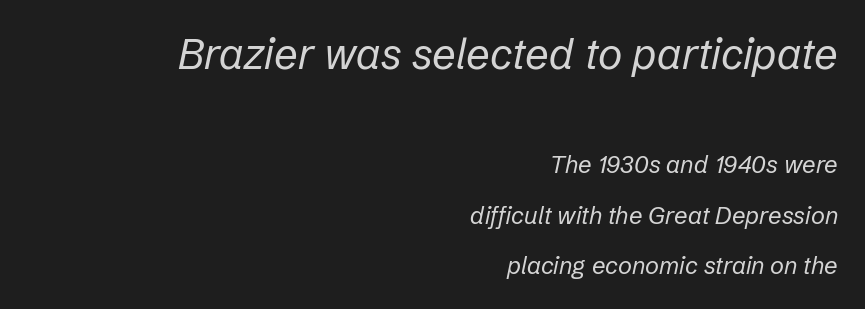
{"italic": "yes", "lean": "right", "slant_degrees": 12, "bold": "no", "weight": "regular", "width": "normal", "stroke_contrast": "low", "x_height": "medium", "monospaced": "no", "underline": "no", "align": "right", "line_spacing": "loose", "line_spacing_ratio": 2.11, "letter_spacing": "normal", "letter_spacing_em": 0.0, "larger_block": "first", "size_ratio": 1.75, "glyph_px": 42}
